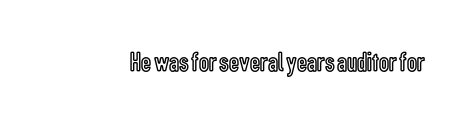
Q: Is the text italic (slanted)? A: No, it is upright.
Q: Is the text underlined? A: No.
Q: Is the spacing between letters normal or unusually wide? A: Normal.
Q: Width (condensed, normal, or wide)? A: Condensed.
Q: x-height? A: Medium.
Q: Monospaced? A: No.
